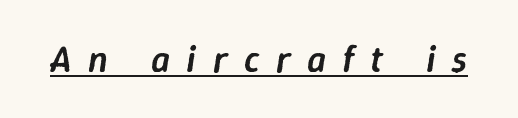
The image shows 37 px semibold type, italic (leaning right); set unusually wide letter spacing (+0.45 em), underlined; low stroke contrast and a medium x-height.
